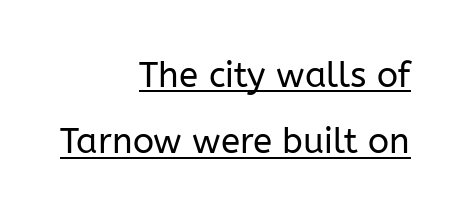
{"serif": "no", "italic": "no", "bold": "no", "weight": "regular", "width": "normal", "stroke_contrast": "low", "x_height": "medium", "monospaced": "no", "underline": "yes", "align": "right", "line_spacing": "loose", "line_spacing_ratio": 1.9, "letter_spacing": "normal", "letter_spacing_em": 0.0, "glyph_px": 35}
